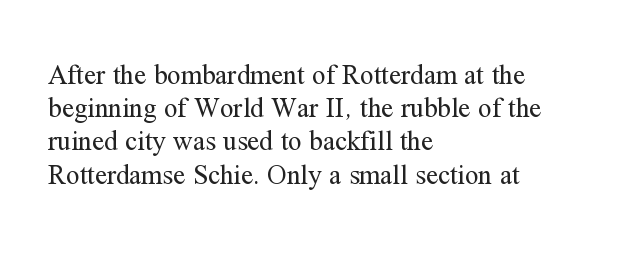
Q: Is the text bold? A: No.
Q: Is the text italic (slanted)? A: No, it is upright.
Q: Is the text underlined? A: No.
Q: How is the paragraph aligned? A: Left-aligned.
Q: Is the spacing between letters normal or unusually wide? A: Normal.
